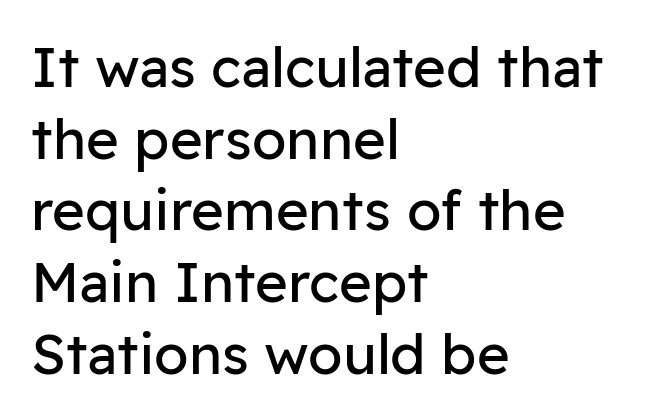
The passage shown has conventional tracking throughout. Is the type heavy? It reads as light-to-regular instead. Check where the strokes stop: nothing finishes them off — pure sans. The glyphs are unaccompanied by any horizontal stroke below them. Italic: no, the glyphs are upright roman. Line beginnings align vertically; line endings do not.
